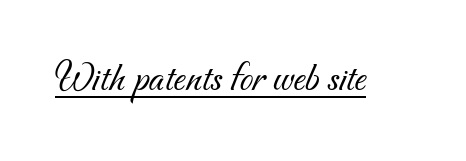
The image shows 43 px light sans-serif type; set normal letter spacing, underlined; medium stroke contrast and a small x-height.
